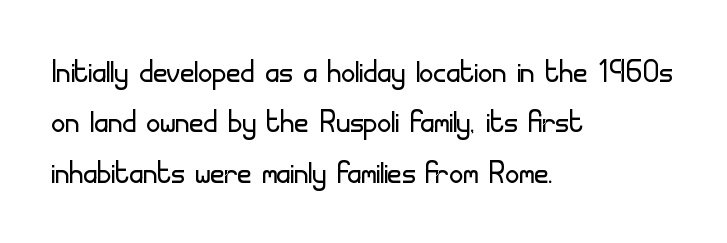
{"serif": "no", "italic": "no", "bold": "no", "weight": "light", "width": "normal", "stroke_contrast": "low", "x_height": "small", "monospaced": "no", "underline": "no", "align": "left", "line_spacing": "normal", "line_spacing_ratio": 1.29, "letter_spacing": "normal", "letter_spacing_em": 0.0, "glyph_px": 39}
